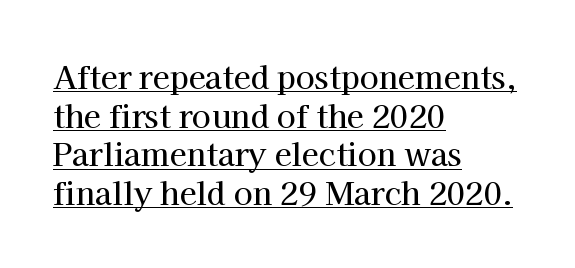
{"serif": "yes", "italic": "no", "width": "normal", "stroke_contrast": "high", "x_height": "medium", "monospaced": "no", "underline": "yes", "align": "left", "line_spacing": "normal", "line_spacing_ratio": 1.25, "letter_spacing": "normal", "letter_spacing_em": 0.0, "glyph_px": 31}
